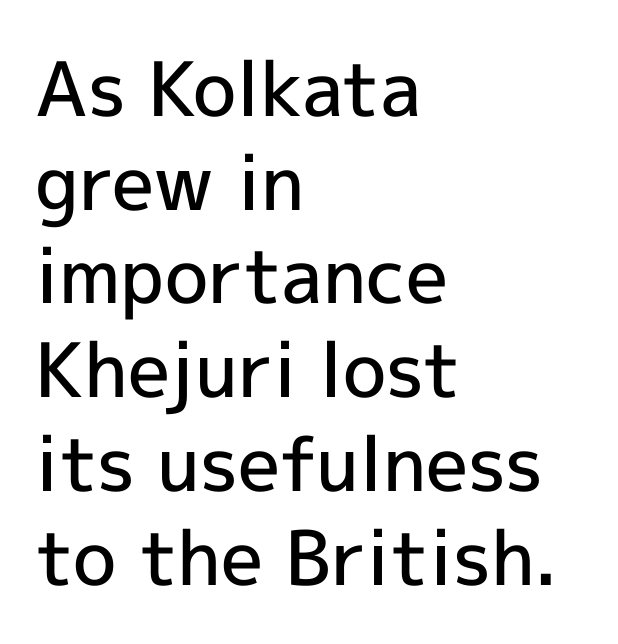
{"serif": "no", "italic": "no", "bold": "semi", "weight": "semibold", "width": "normal", "x_height": "medium", "monospaced": "no", "underline": "no", "align": "left", "line_spacing": "normal", "line_spacing_ratio": 1.25, "letter_spacing": "normal", "letter_spacing_em": 0.0, "glyph_px": 75}
